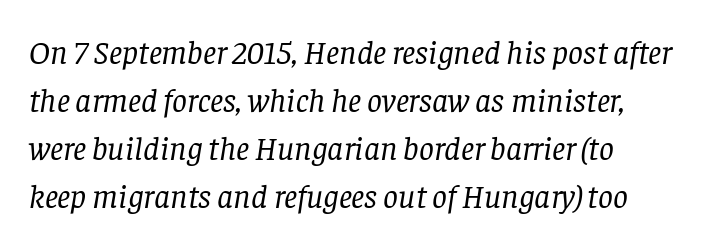
Old-style or modern, the face here clearly has serifs. Each letter keeps its own natural width here, so spacing adapts to shape. The weight would be labelled regular, book, light, or lighter still. This sample uses plain, unmodified letter spacing. Each row of text sits above clean, open space. Italic? Definitely — the glyphs are oblique.
